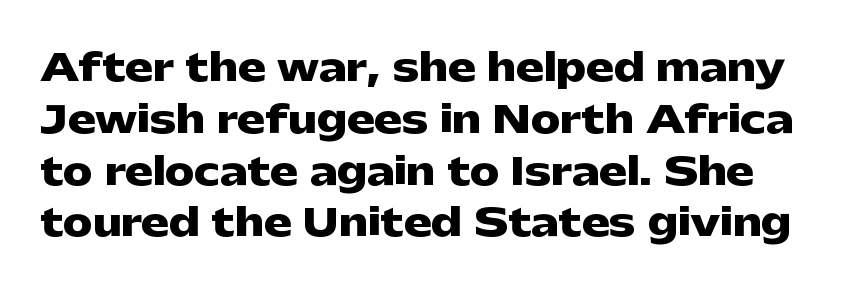
The image shows 37 px heavy, wide sans-serif type, upright; set normal line spacing (1.4x), normal letter spacing, not underlined; low stroke contrast and a medium x-height.
